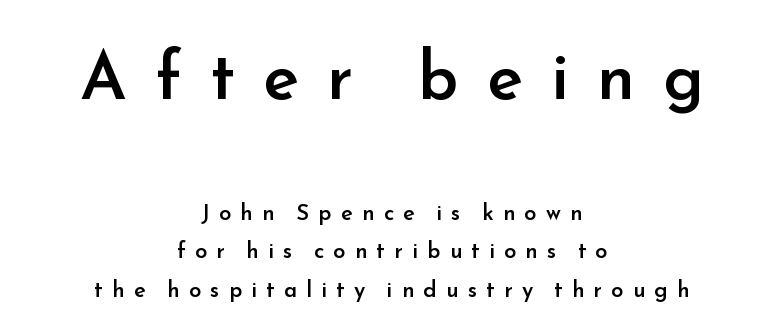
{"serif": "no", "italic": "no", "bold": "semi", "weight": "semibold", "width": "normal", "stroke_contrast": "low", "x_height": "small", "monospaced": "no", "underline": "no", "align": "center", "line_spacing_ratio": 1.74, "letter_spacing": "wide", "letter_spacing_em": 0.42, "larger_block": "first", "size_ratio": 3.05, "glyph_px": 67}
